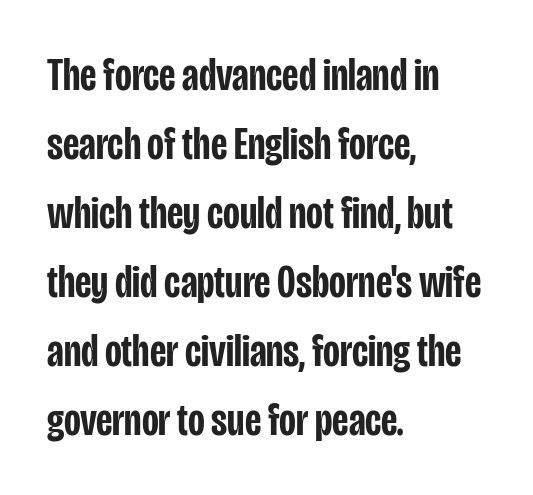
{"serif": "no", "italic": "no", "bold": "semi", "weight": "semibold", "width": "condensed", "stroke_contrast": "low", "x_height": "large", "monospaced": "no", "underline": "no", "align": "left", "line_spacing": "normal", "line_spacing_ratio": 1.5, "letter_spacing": "normal", "letter_spacing_em": 0.0, "glyph_px": 46}
